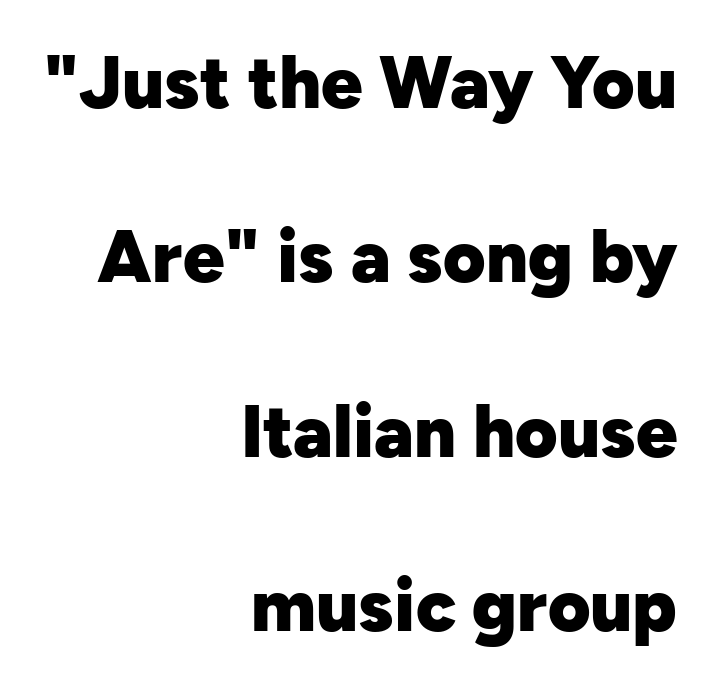
Honestly, there is no underline to notice here at all. This block would shrink considerably if given ordinary leading; it's expanded now. Here the designer chose a conventional face with non-uniform glyph widths. Nope, not italic — everything's standing straight.
